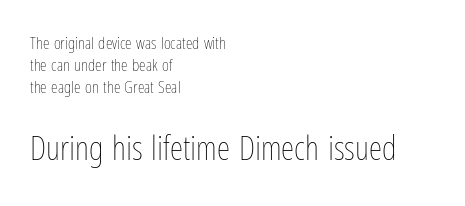
{"italic": "no", "bold": "no", "weight": "thin", "width": "condensed", "stroke_contrast": "low", "x_height": "medium", "monospaced": "no", "underline": "no", "align": "left", "line_spacing": "normal", "line_spacing_ratio": 1.29, "letter_spacing": "normal", "letter_spacing_em": 0.0, "larger_block": "second", "size_ratio": 2.0, "glyph_px": 34}
